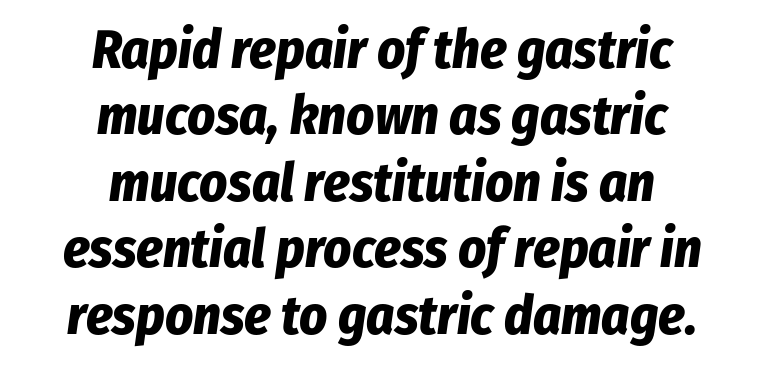
The image shows 54 px bold, condensed type, italic (leaning right); set centered, line spacing 1.23x, normal letter spacing, not underlined; low stroke contrast and a medium x-height.
